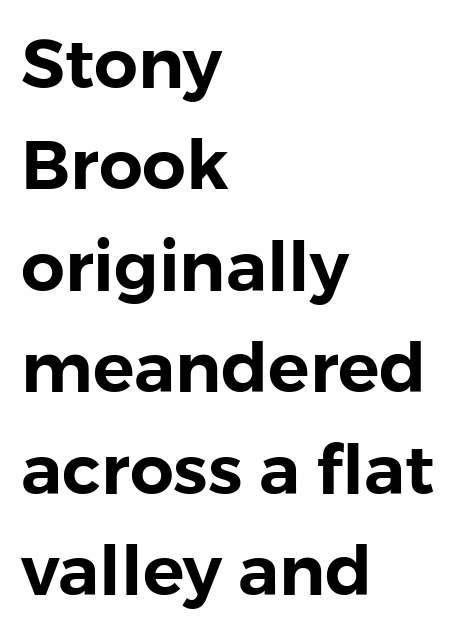
{"serif": "no", "italic": "no", "width": "normal", "stroke_contrast": "low", "x_height": "medium", "monospaced": "no", "underline": "no", "align": "left", "line_spacing": "normal", "line_spacing_ratio": 1.47, "letter_spacing": "normal", "letter_spacing_em": 0.0, "glyph_px": 69}
